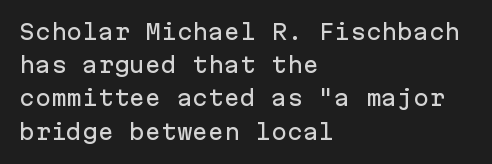
The tracking reads as untouched default to a designer's eye. Anything drawn beneath the words? Only blank space. Leading: standard. The lettering holds an erect, upright posture throughout.
